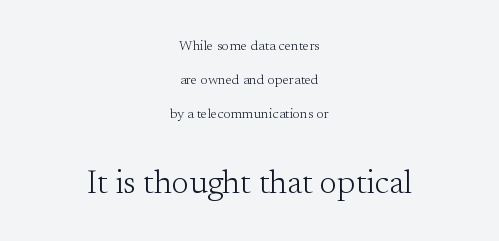
Q: Is the text bold? A: No.
Q: Is the text italic (slanted)? A: No, it is upright.
Q: Is the typeface a serif or a sans-serif typeface? A: Serif.
Q: Is the text underlined? A: No.
Q: How is the paragraph aligned? A: Centered.
Q: Is the spacing between letters normal or unusually wide? A: Normal.
Q: Is the spacing between lines tight, normal or loose? A: Loose.
Q: Which block of text is set in a larger size, the first (top) or the second (bottom)? A: The second (bottom) one.
Q: Width (condensed, normal, or wide)? A: Normal.
Q: Stroke contrast? A: Medium.
Q: x-height? A: Small.
Q: Monospaced? A: No.
